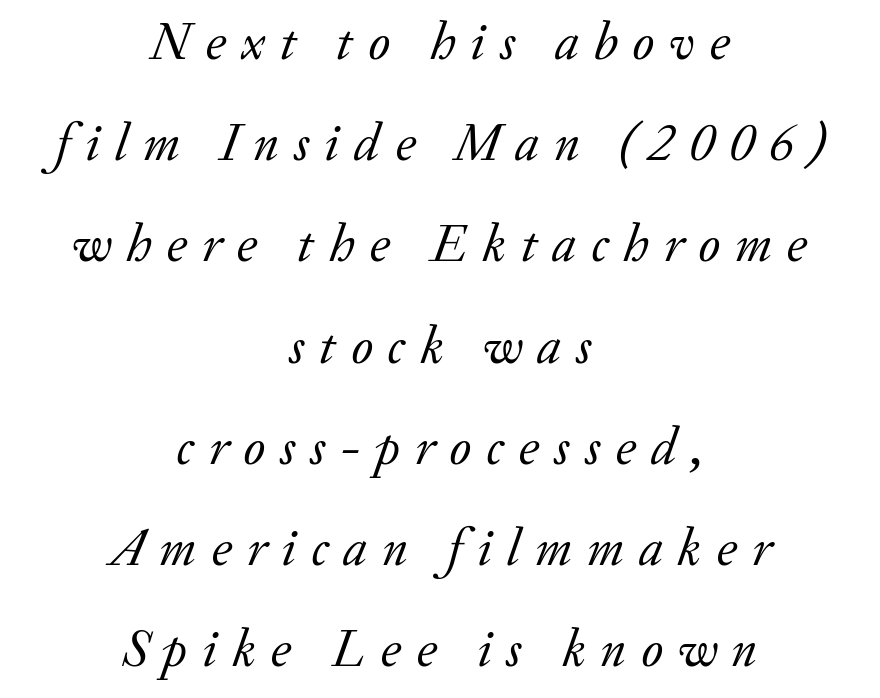
Compared with a typical body face, this is equally light or lighter still. Observe the serifs anchoring each vertical stroke in this sample. How would I describe the line gaps? Wide and relaxed. The space beneath each line is pristine and unruled. Rendered with sloped, italic letterforms.
